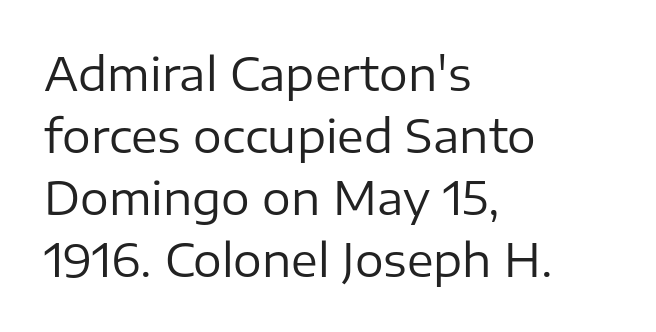
The image shows 45 px regular-weight sans-serif type, upright; set left-aligned, normal line spacing (1.38x), normal letter spacing, not underlined; low stroke contrast and a medium x-height.
